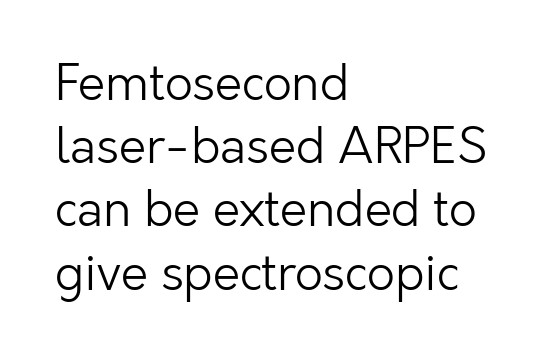
The image shows 49 px light sans-serif type, upright; set left-aligned, normal line spacing (1.29x), normal letter spacing, not underlined; low stroke contrast and a medium x-height.
